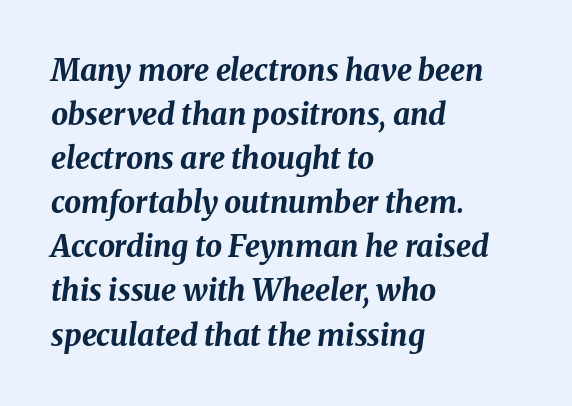
Q: Is the text bold? A: Yes.
Q: Is the text italic (slanted)? A: Yes, it leans right by about 8 degrees.
Q: Is the text underlined? A: No.
Q: How is the paragraph aligned? A: Left-aligned.
Q: Is the spacing between letters normal or unusually wide? A: Normal.
Q: Is the spacing between lines tight, normal or loose? A: Normal.
Q: Width (condensed, normal, or wide)? A: Normal.
Q: Stroke contrast? A: Medium.
Q: x-height? A: Medium.
Q: Monospaced? A: No.
